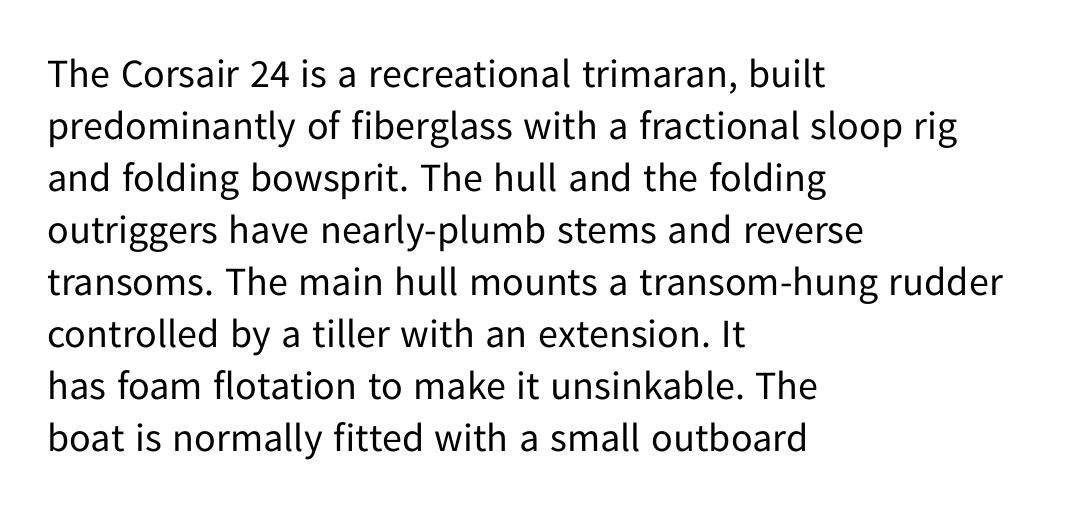
Q: Is the text bold? A: No.
Q: Is the text italic (slanted)? A: No, it is upright.
Q: Is the typeface a serif or a sans-serif typeface? A: Sans-serif.
Q: Is the text underlined? A: No.
Q: How is the paragraph aligned? A: Left-aligned.
Q: Is the spacing between letters normal or unusually wide? A: Normal.
Q: Is the spacing between lines tight, normal or loose? A: Normal.
Q: Width (condensed, normal, or wide)? A: Normal.
Q: Stroke contrast? A: Low.
Q: x-height? A: Medium.
Q: Monospaced? A: No.
